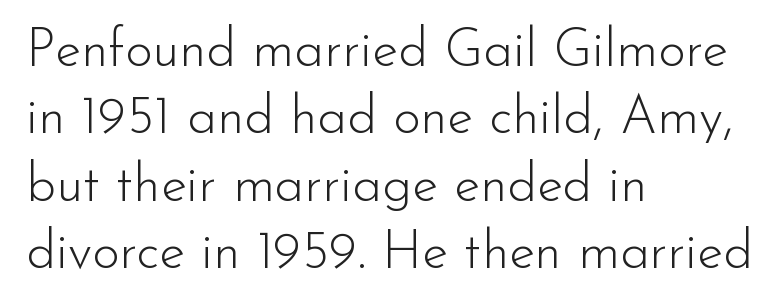
The face used here is proportionally spaced, like ordinary book or web type. Check the space under the baseline: it is left empty. This is the regular roman posture of the typeface. Notice how descenders clear the ascenders below comfortably — that's standard leading. Is this a heavy cut? Hardly; it is regular or lighter.
